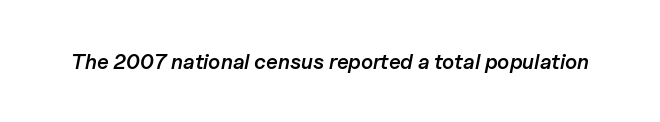
{"italic": "yes", "lean": "right", "slant_degrees": 11, "bold": "semi", "underline": "no", "letter_spacing": "normal", "letter_spacing_em": 0.0, "glyph_px": 21}
